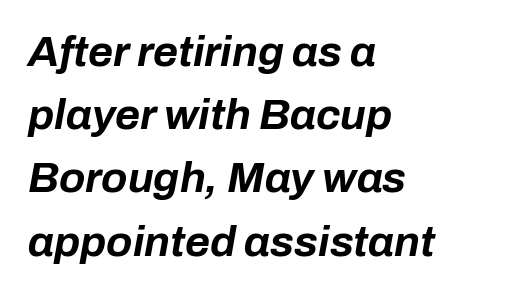
{"italic": "yes", "lean": "right", "slant_degrees": 10, "bold": "yes", "weight": "bold", "width": "normal", "stroke_contrast": "low", "x_height": "medium", "monospaced": "no", "underline": "no", "align": "left", "line_spacing": "normal", "line_spacing_ratio": 1.47, "letter_spacing": "normal", "letter_spacing_em": 0.0, "glyph_px": 43}
